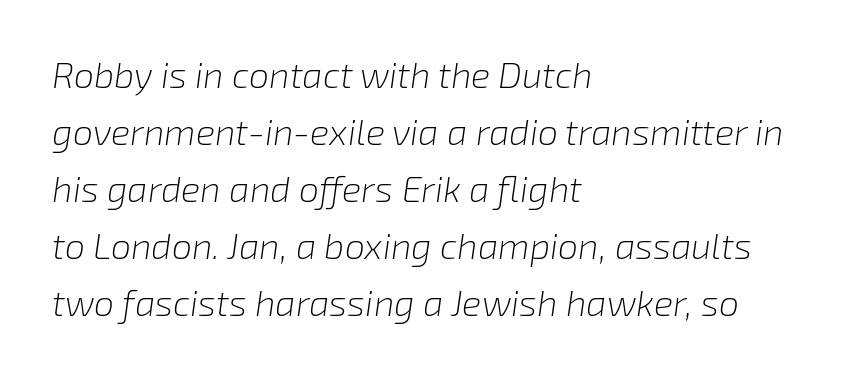
The image shows 36 px light type, italic (leaning right); set left-aligned, normal line spacing (1.58x), normal letter spacing, not underlined; low stroke contrast and a medium x-height.
